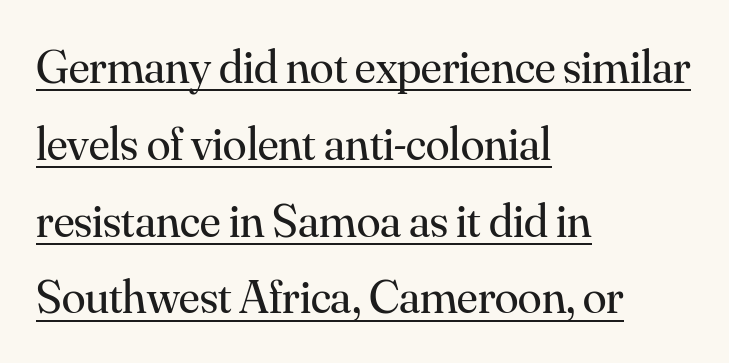
Q: Is the text bold? A: No.
Q: Is the text italic (slanted)? A: No, it is upright.
Q: Is the typeface a serif or a sans-serif typeface? A: Serif.
Q: Is the text underlined? A: Yes.
Q: How is the paragraph aligned? A: Left-aligned.
Q: Is the spacing between letters normal or unusually wide? A: Normal.
Q: Is the spacing between lines tight, normal or loose? A: Normal.
Q: Width (condensed, normal, or wide)? A: Normal.
Q: Stroke contrast? A: Medium.
Q: x-height? A: Small.
Q: Monospaced? A: No.
